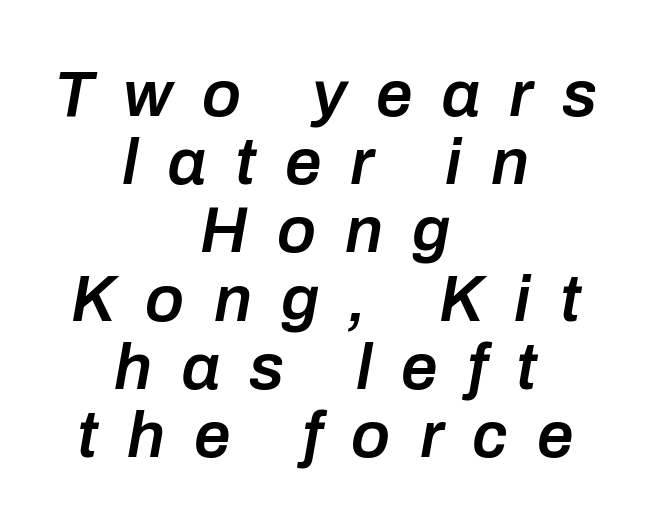
The image shows 65 px semibold type, italic (leaning right); set centered, tight line spacing (1.05x), unusually wide letter spacing (+0.45 em), not underlined; low stroke contrast and a medium x-height.
